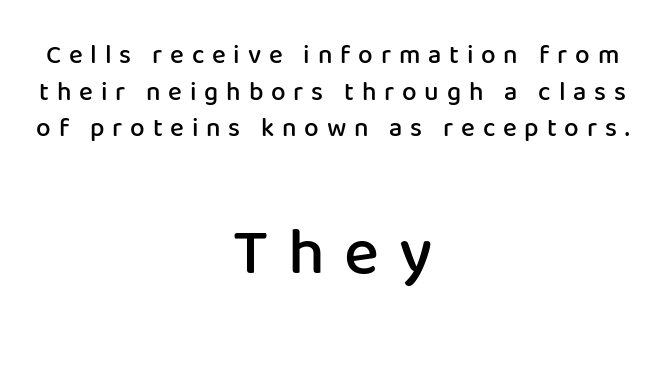
The image shows 66 px semibold sans-serif type, upright; set centered, normal line spacing (1.41x), unusually wide letter spacing (+0.3 em), not underlined; the second (bottom) block is 2.54x larger; low stroke contrast and a medium x-height.
